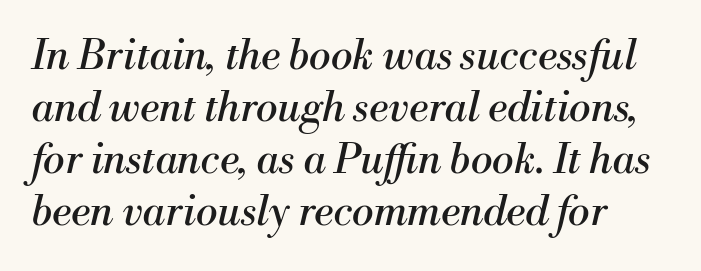
Normally led — the rows are evenly, conventionally spaced. Posture: slanted. A bare baseline throughout the passage. Spacing verdict: proportional, widths tailored to each character. Short note: letters normally spaced. Stroke terminals: seriffed.
